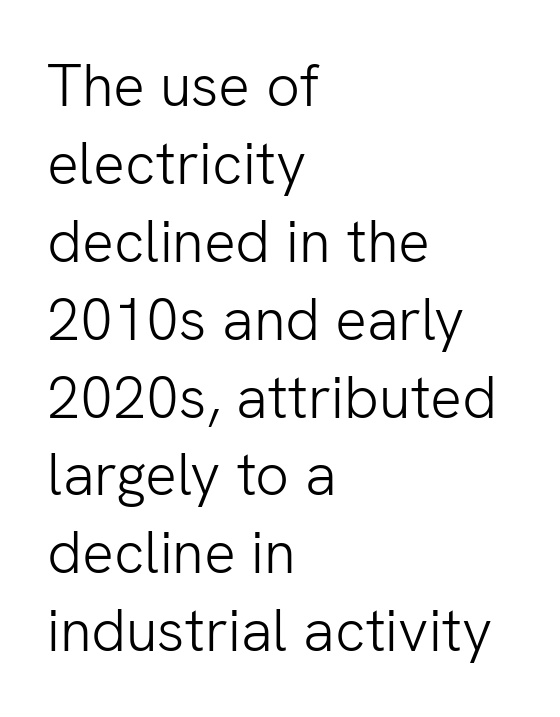
The characters are drawn with everyday or finer stroke widths. The letters sit at their default tracking, neither squeezed nor spread. Rendered with straight, roman letterforms. Decoration check: the copy has no underline.
